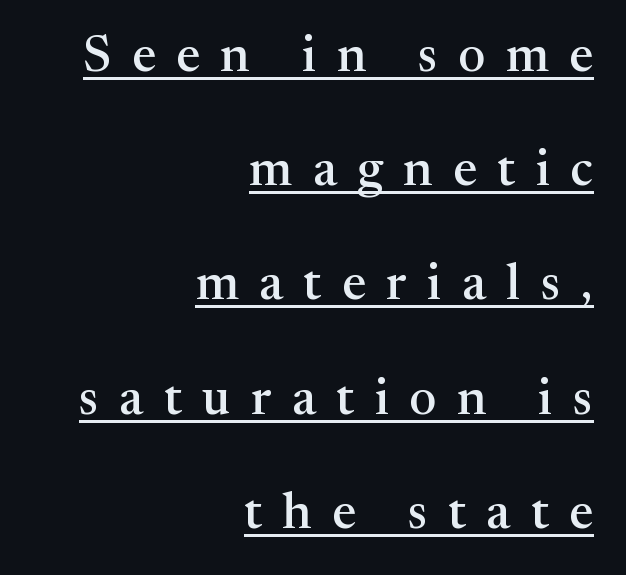
Q: Is the text italic (slanted)? A: No, it is upright.
Q: Is the typeface a serif or a sans-serif typeface? A: Serif.
Q: Is the text underlined? A: Yes.
Q: How is the paragraph aligned? A: Right-aligned.
Q: Is the spacing between letters normal or unusually wide? A: Unusually wide.
Q: Is the spacing between lines tight, normal or loose? A: Loose.
Q: Width (condensed, normal, or wide)? A: Normal.
Q: Stroke contrast? A: Medium.
Q: x-height? A: Medium.
Q: Monospaced? A: No.
